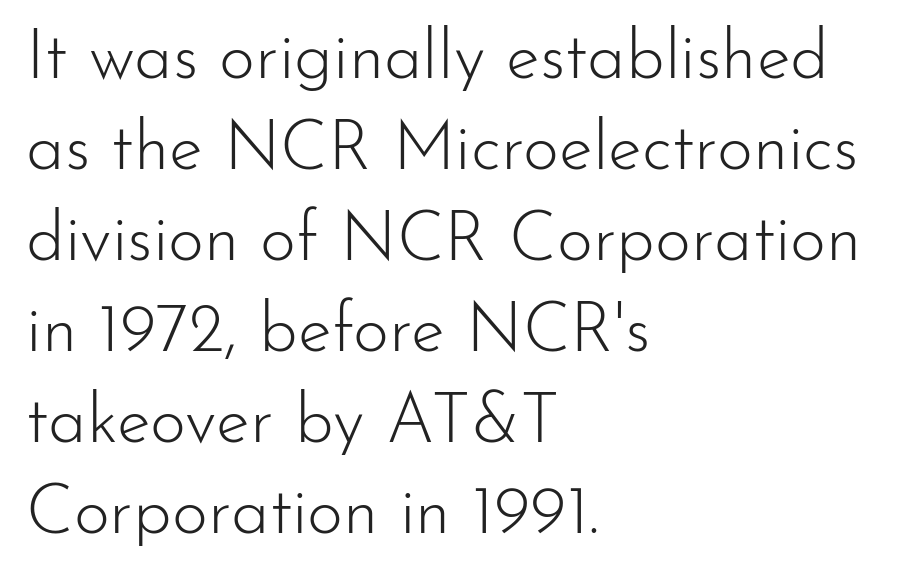
Q: Is the text bold? A: No.
Q: Is the text italic (slanted)? A: No, it is upright.
Q: Is the typeface a serif or a sans-serif typeface? A: Sans-serif.
Q: Is the text underlined? A: No.
Q: How is the paragraph aligned? A: Left-aligned.
Q: Is the spacing between letters normal or unusually wide? A: Normal.
Q: Is the spacing between lines tight, normal or loose? A: Normal.
Q: Width (condensed, normal, or wide)? A: Normal.
Q: Stroke contrast? A: Low.
Q: x-height? A: Small.
Q: Monospaced? A: No.
